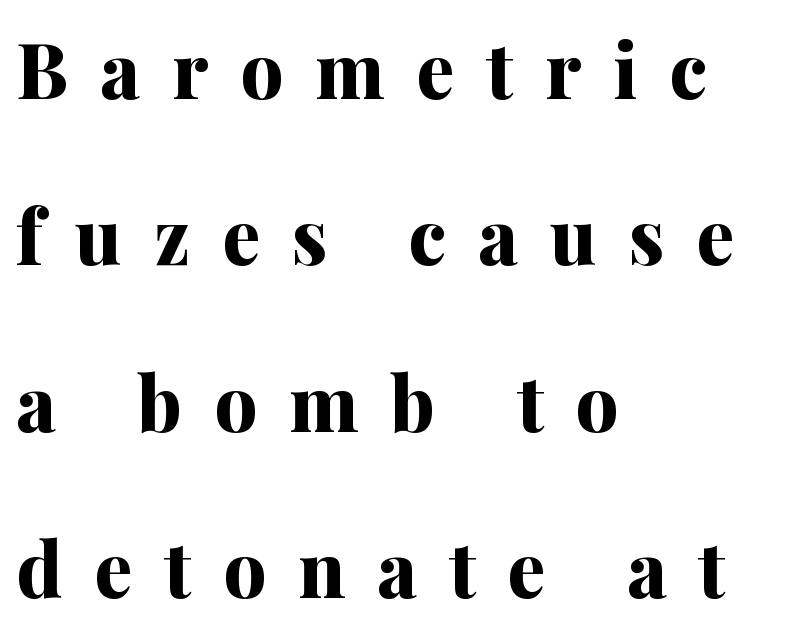
{"serif": "yes", "italic": "no", "bold": "yes", "weight": "bold", "width": "normal", "stroke_contrast": "medium", "x_height": "medium", "monospaced": "no", "underline": "no", "align": "left", "line_spacing": "loose", "line_spacing_ratio": 2.19, "letter_spacing": "wide", "letter_spacing_em": 0.42, "glyph_px": 76}
